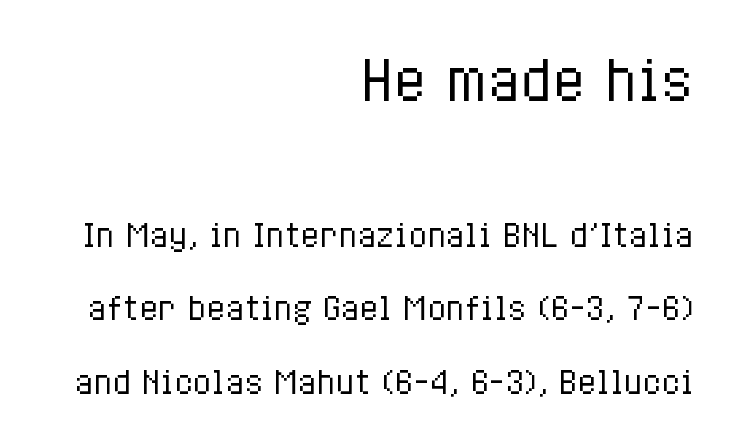
The image shows 54 px regular-weight, condensed type, upright; set right-aligned, loose line spacing (2.38x), normal letter spacing, not underlined; the first (top) block is 1.74x larger; low stroke contrast and a medium x-height.
